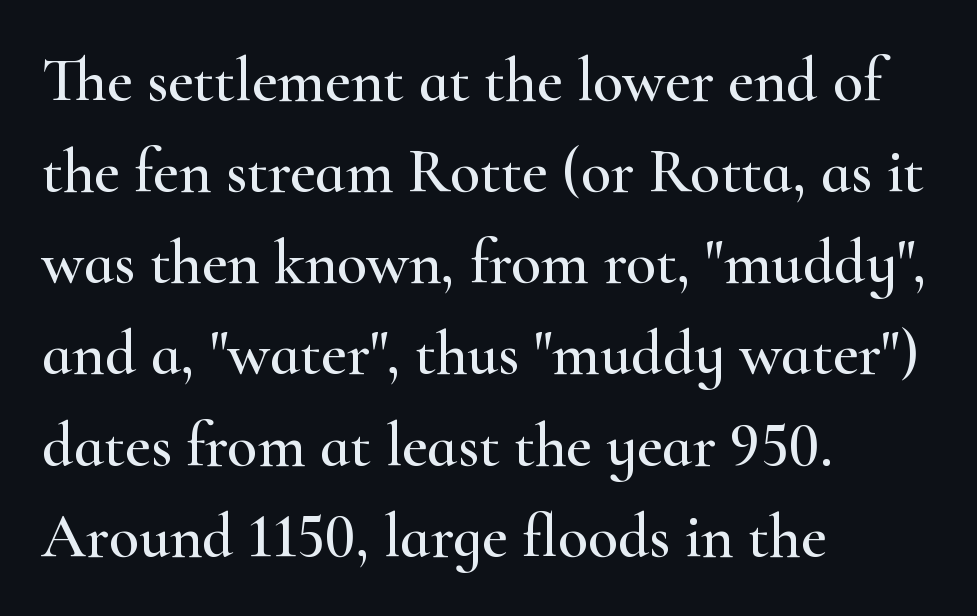
Regarding serifs, this sample has them. You could not count columns in this text — the font is proportionally spaced. This is the regular roman posture of the typeface. The line-height multiplier appears to be the usual default.
